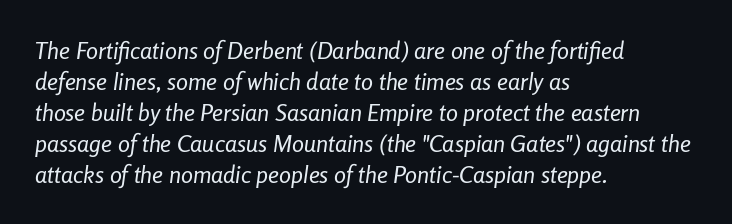
The font sits on the lighter half of the weight spectrum, regular included. Layout note: lines flush left. Regular leading. An italicized treatment has been applied to the whole sample. Glance below the letters and you will spot only blank space.
